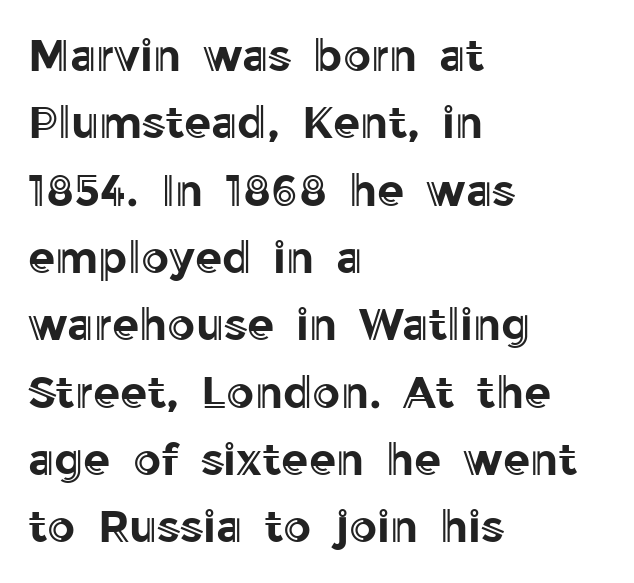
The image shows 44 px text type, upright; set left-aligned, normal line spacing (1.53x), normal letter spacing, not underlined; a medium x-height.
